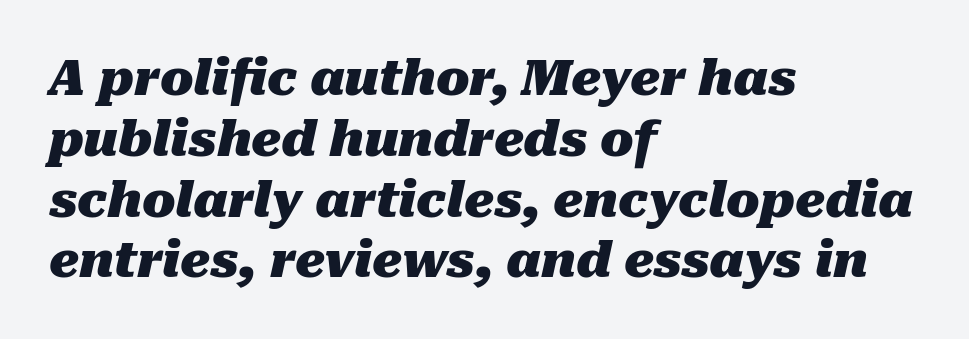
{"italic": "yes", "lean": "right", "slant_degrees": 10, "bold": "yes", "weight": "heavy", "width": "normal", "stroke_contrast": "medium", "x_height": "medium", "monospaced": "no", "underline": "no", "align": "left", "line_spacing_ratio": 1.24, "letter_spacing": "normal", "letter_spacing_em": 0.0, "glyph_px": 49}
